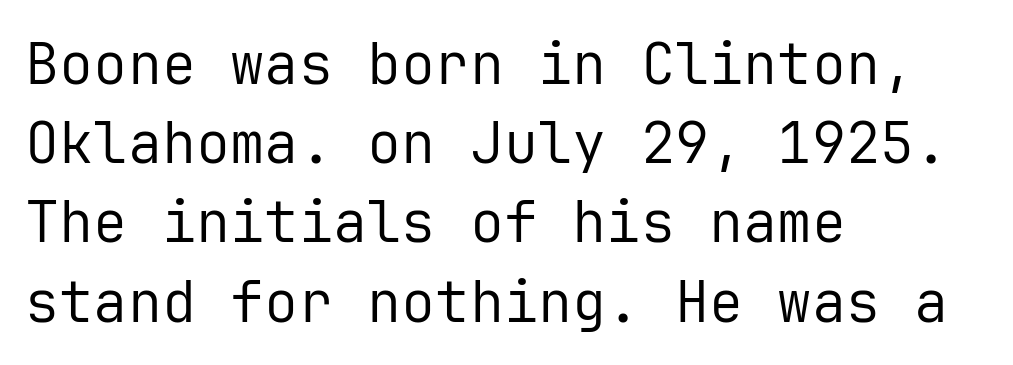
{"serif": "no", "italic": "no", "bold": "no", "weight": "regular", "width": "normal", "stroke_contrast": "low", "x_height": "medium", "monospaced": "yes", "underline": "no", "align": "left", "line_spacing": "normal", "line_spacing_ratio": 1.39, "letter_spacing": "normal", "letter_spacing_em": 0.0, "glyph_px": 57}
